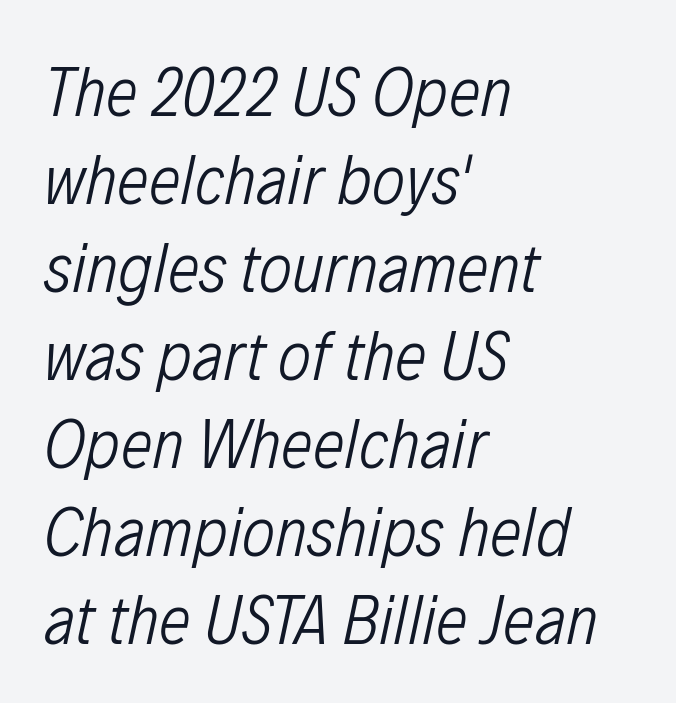
Think of a printed novel: that variable character pitch is what you see here. Does the copy run flush right? No — it runs flush left. Honestly, the letter spacing is just normal — you wouldn't notice it. The letters look calm and open, with moderate or lighter stems. The font's italic variant was chosen for this text. Underlining? Definitely not there.
